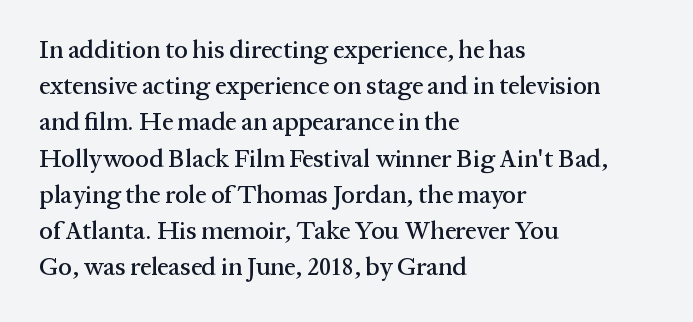
This sample keeps an unexceptional amount of space between lines. Characters follow at the spacing the type designer built in. Leftover space on each line is placed entirely after the last word. Nobody drew a line under any word here. The font's upright variant was chosen for this text.
